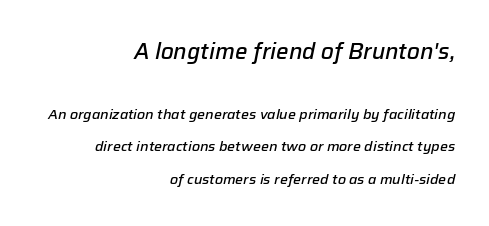
{"italic": "yes", "lean": "right", "slant_degrees": 12, "bold": "semi", "underline": "no", "align": "right", "line_spacing": "loose", "line_spacing_ratio": 2.33, "letter_spacing": "normal", "letter_spacing_em": 0.0, "larger_block": "first", "size_ratio": 1.57, "glyph_px": 22}
